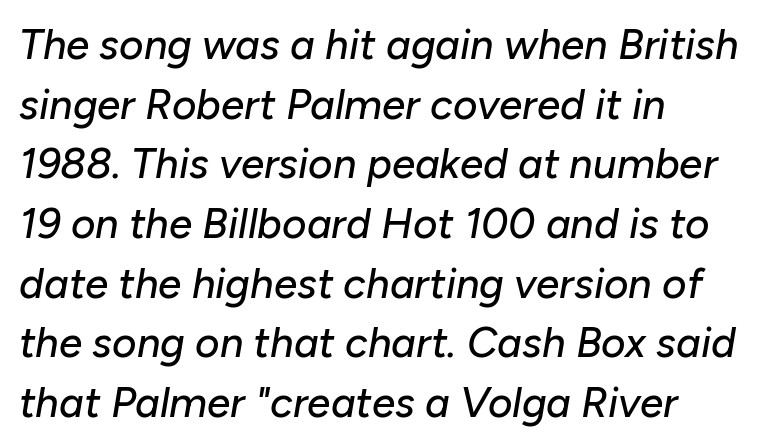
If you drew a ruler down the left edge, every line would touch it. The face used here is proportionally spaced, like ordinary book or web type. Glyph-to-glyph distance matches everyday printed text. The axis of the letterforms is tilted away from vertical. Rule under the text: the space is simply empty.
